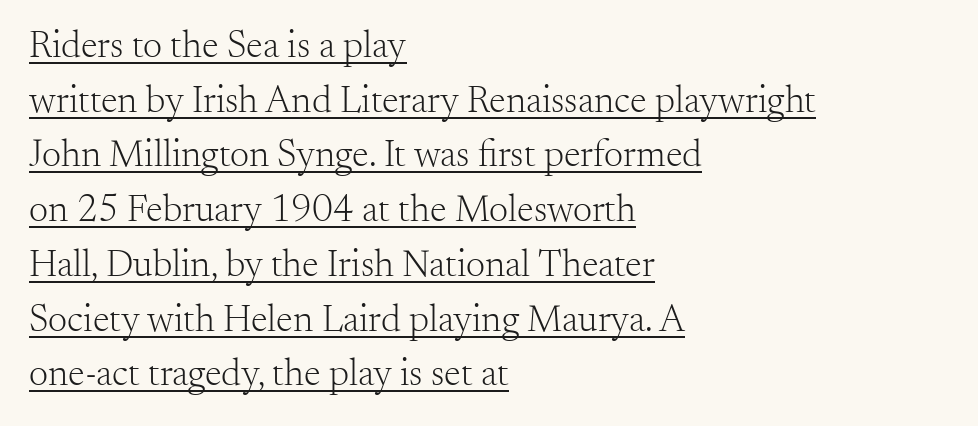
The image shows 38 px light serif type, upright; set left-aligned, normal line spacing (1.44x), normal letter spacing, underlined; medium stroke contrast and a small x-height.
